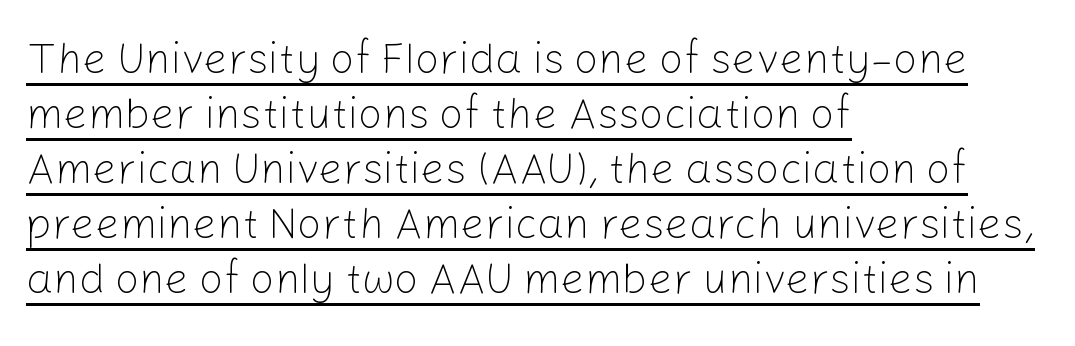
The image shows 43 px light sans-serif type, upright; set left-aligned, normal line spacing (1.28x), normal letter spacing, underlined; low stroke contrast and a medium x-height.
